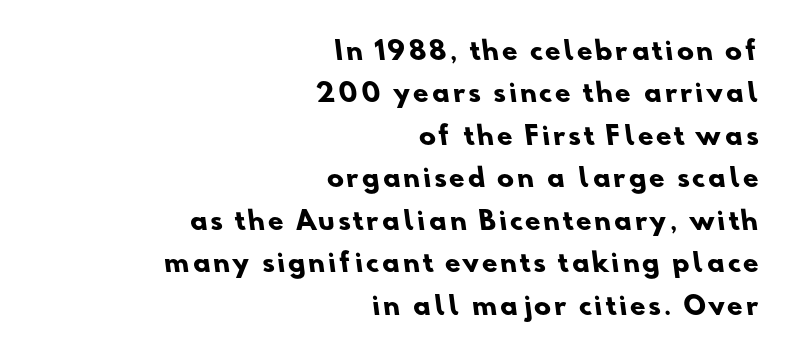
The image shows 25 px bold type; set right-aligned, normal line spacing (1.7x), not underlined.
